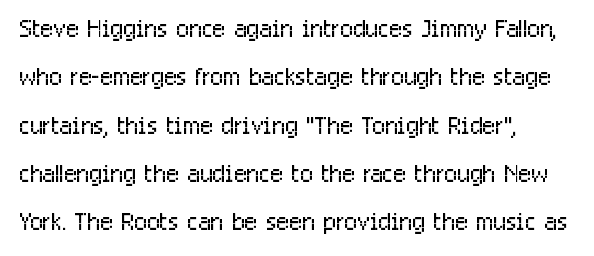
{"serif": "no", "italic": "no", "bold": "no", "weight": "light", "width": "condensed", "stroke_contrast": "low", "x_height": "medium", "monospaced": "no", "underline": "no", "align": "left", "line_spacing": "normal", "line_spacing_ratio": 1.42, "letter_spacing": "normal", "letter_spacing_em": 0.0, "glyph_px": 34}
